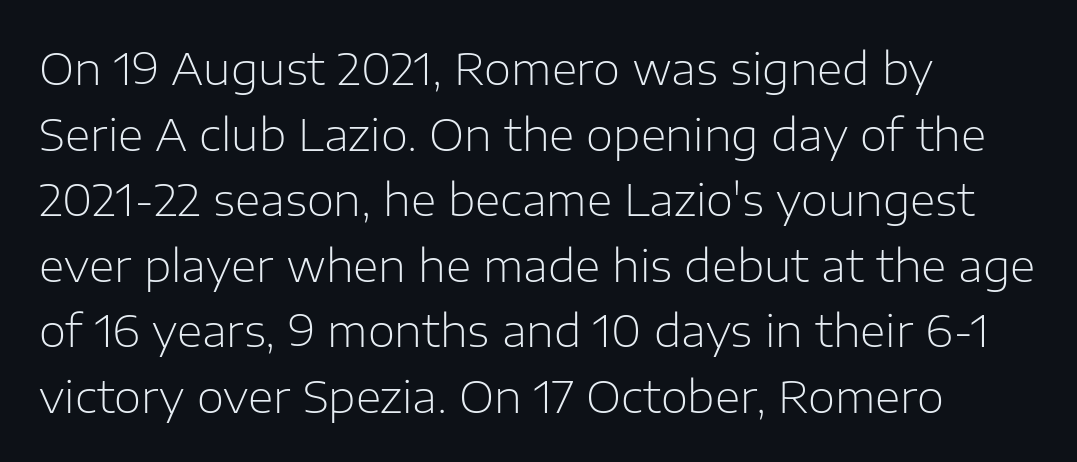
This is roman type, the default non-slanted kind. The letters advance in unequal steps, a hallmark of proportional type. Layout note: lines flush left. The designer went with a sans here, leaving each stem footless. Descenders hang freely into open space.
